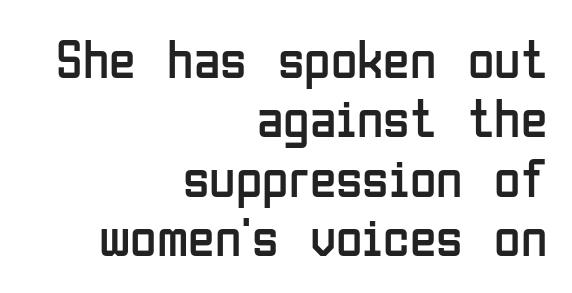
Character widths vary here, with narrow letters taking less room than wide ones. How would I describe the line gaps? Narrow and economical. The weight tops out at a normal text grade. A student would call this right alignment; a typographer would say flush right, rag left.
